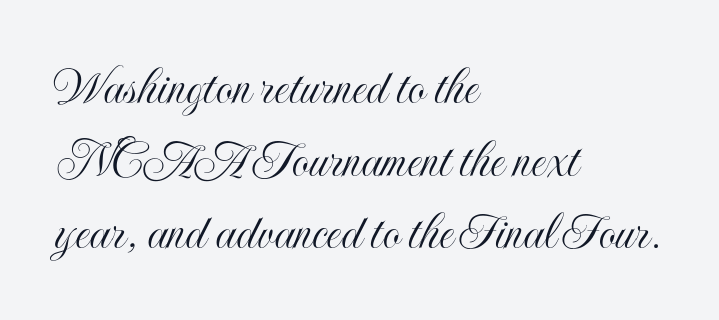
The image shows 55 px condensed type; set left-aligned, normal line spacing (1.32x), normal letter spacing, not underlined; a small x-height.
